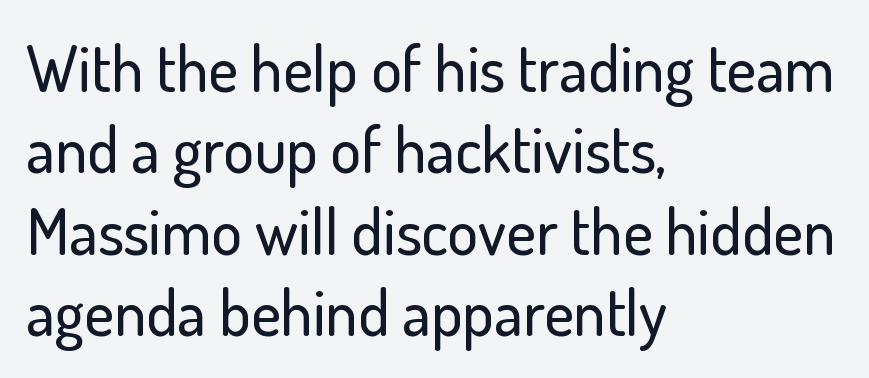
The image shows 64 px sans-serif type, upright; set left-aligned, normal line spacing (1.27x), normal letter spacing, not underlined; low stroke contrast and a small x-height.
